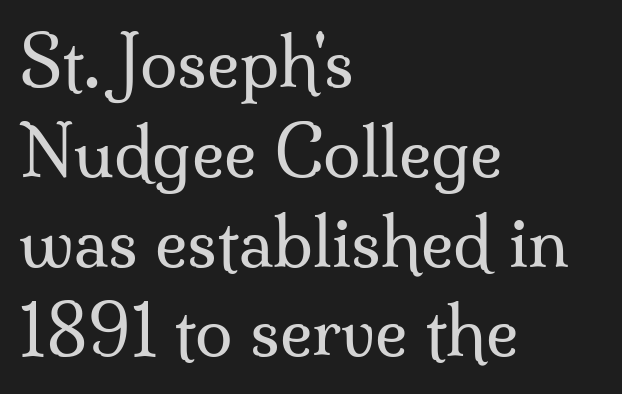
No extra ink here — the face is not bold. Classification — serif. Proportional: the letters do not fall into vertical columns. Leftover space on each line is placed entirely after the last word.
